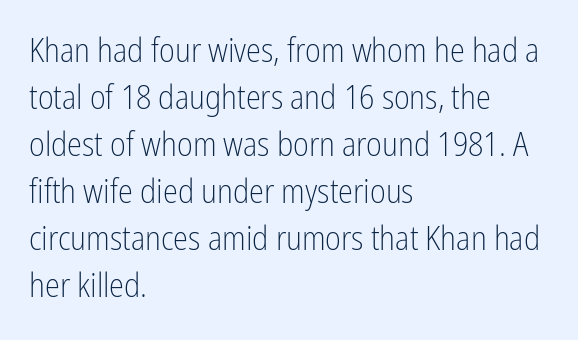
{"serif": "no", "italic": "no", "bold": "no", "weight": "light", "width": "condensed", "stroke_contrast": "low", "x_height": "medium", "monospaced": "no", "underline": "no", "align": "left", "line_spacing": "normal", "line_spacing_ratio": 1.38, "letter_spacing": "normal", "letter_spacing_em": 0.0, "glyph_px": 34}
